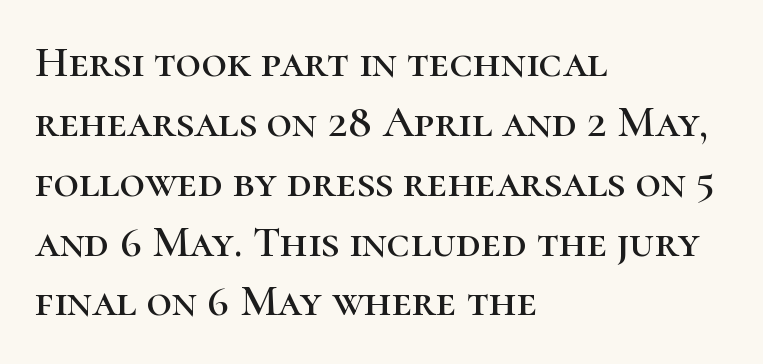
Q: Is the text italic (slanted)? A: No, it is upright.
Q: Is the typeface a serif or a sans-serif typeface? A: Serif.
Q: Is the text underlined? A: No.
Q: How is the paragraph aligned? A: Left-aligned.
Q: Is the spacing between letters normal or unusually wide? A: Normal.
Q: Is the spacing between lines tight, normal or loose? A: Normal.
Q: Width (condensed, normal, or wide)? A: Normal.
Q: Stroke contrast? A: High.
Q: x-height? A: Medium.
Q: Monospaced? A: No.
